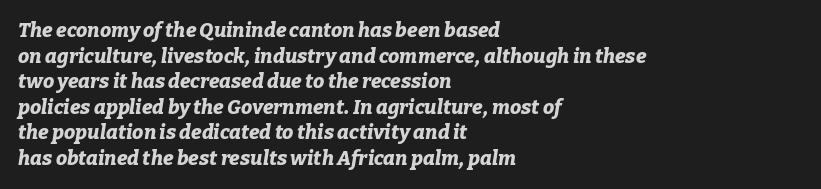
The image shows 20 px bold type, italic (leaning right); set left-aligned, normal line spacing (1.28x), normal letter spacing, not underlined.
